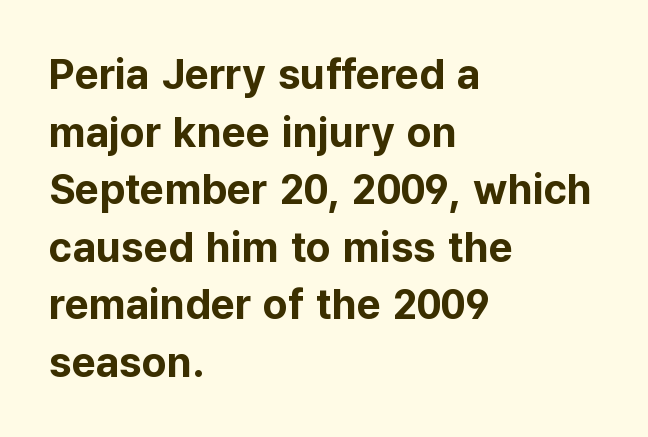
Q: Is the text bold? A: Yes.
Q: Is the text italic (slanted)? A: No, it is upright.
Q: Is the typeface a serif or a sans-serif typeface? A: Sans-serif.
Q: Is the text underlined? A: No.
Q: How is the paragraph aligned? A: Left-aligned.
Q: Is the spacing between letters normal or unusually wide? A: Normal.
Q: Is the spacing between lines tight, normal or loose? A: Normal.
Q: Width (condensed, normal, or wide)? A: Normal.
Q: Stroke contrast? A: Low.
Q: x-height? A: Medium.
Q: Monospaced? A: No.
